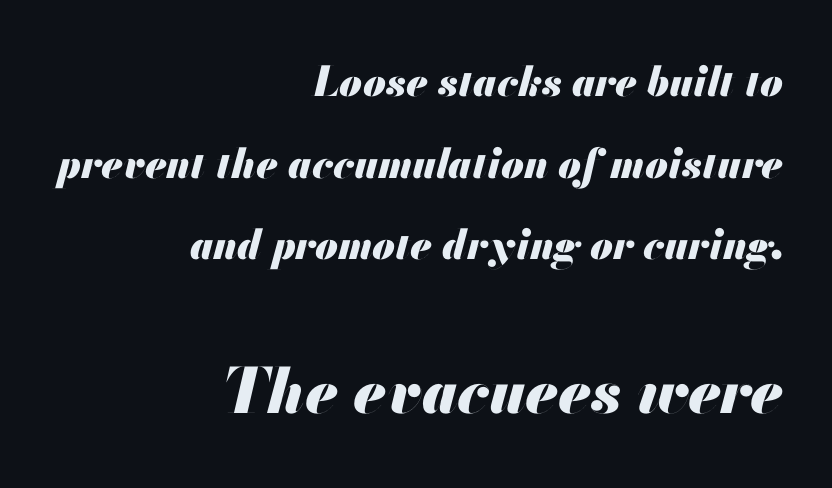
{"italic": "yes", "lean": "right", "slant_degrees": 13, "bold": "yes", "weight": "heavy", "width": "normal", "stroke_contrast": "medium", "x_height": "small", "monospaced": "no", "underline": "no", "align": "right", "line_spacing": "loose", "line_spacing_ratio": 1.99, "letter_spacing": "normal", "letter_spacing_em": 0.0, "larger_block": "second", "size_ratio": 1.51, "glyph_px": 62}
